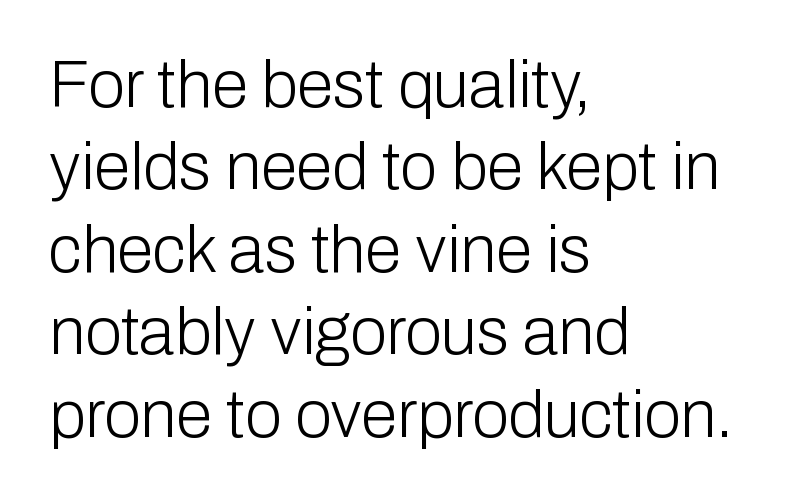
Q: Is the text bold? A: No.
Q: Is the text italic (slanted)? A: No, it is upright.
Q: Is the typeface a serif or a sans-serif typeface? A: Sans-serif.
Q: Is the text underlined? A: No.
Q: How is the paragraph aligned? A: Left-aligned.
Q: Is the spacing between letters normal or unusually wide? A: Normal.
Q: Is the spacing between lines tight, normal or loose? A: Normal.
Q: Width (condensed, normal, or wide)? A: Normal.
Q: Stroke contrast? A: Low.
Q: x-height? A: Medium.
Q: Monospaced? A: No.
